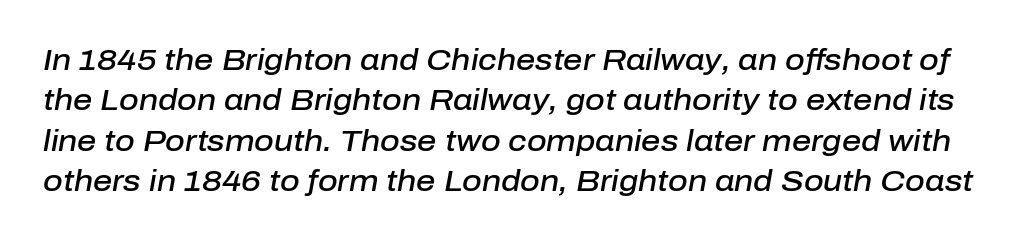
The image shows 30 px semibold type, italic (leaning right); set normal line spacing (1.35x), normal letter spacing, not underlined; low stroke contrast and a medium x-height.
